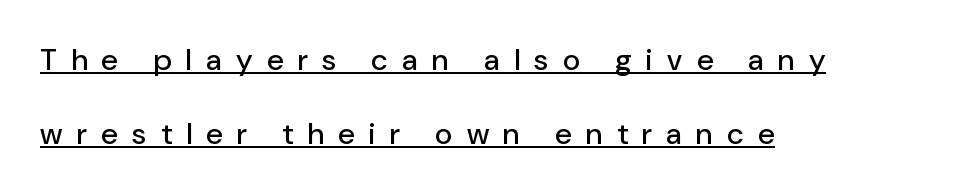
Q: Is the text italic (slanted)? A: No, it is upright.
Q: Is the typeface a serif or a sans-serif typeface? A: Sans-serif.
Q: Is the text underlined? A: Yes.
Q: How is the paragraph aligned? A: Left-aligned.
Q: Is the spacing between letters normal or unusually wide? A: Unusually wide.
Q: Is the spacing between lines tight, normal or loose? A: Loose.
Q: Width (condensed, normal, or wide)? A: Normal.
Q: Stroke contrast? A: Low.
Q: x-height? A: Medium.
Q: Monospaced? A: No.
